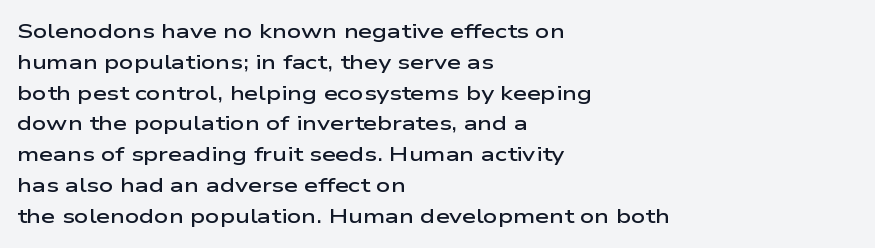
{"italic": "no", "bold": "semi", "underline": "no", "align": "left", "line_spacing": "normal", "line_spacing_ratio": 1.54, "letter_spacing": "normal", "letter_spacing_em": 0.0, "glyph_px": 20}
